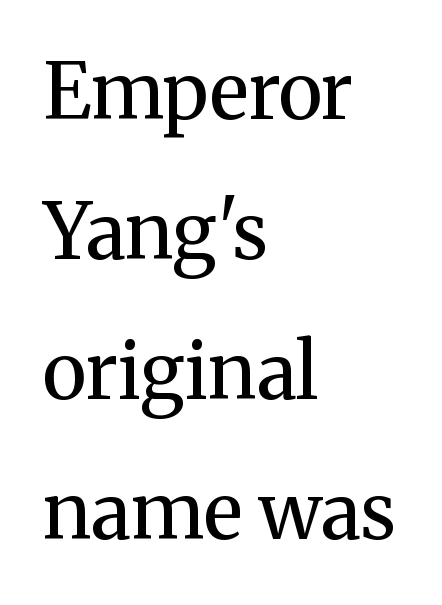
{"serif": "yes", "italic": "no", "bold": "no", "weight": "regular", "width": "normal", "stroke_contrast": "medium", "x_height": "medium", "monospaced": "no", "underline": "no", "align": "left", "line_spacing_ratio": 1.82, "letter_spacing": "normal", "letter_spacing_em": 0.0, "glyph_px": 77}
